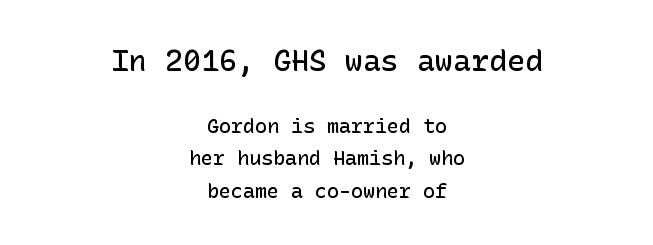
Q: Is the text bold? A: Semi-bold.
Q: Is the text italic (slanted)? A: No, it is upright.
Q: Is the typeface a serif or a sans-serif typeface? A: Sans-serif.
Q: Is the text underlined? A: No.
Q: How is the paragraph aligned? A: Centered.
Q: Is the spacing between letters normal or unusually wide? A: Normal.
Q: Is the spacing between lines tight, normal or loose? A: Normal.
Q: Which block of text is set in a larger size, the first (top) or the second (bottom)? A: The first (top) one.
Q: Width (condensed, normal, or wide)? A: Normal.
Q: Stroke contrast? A: Low.
Q: x-height? A: Medium.
